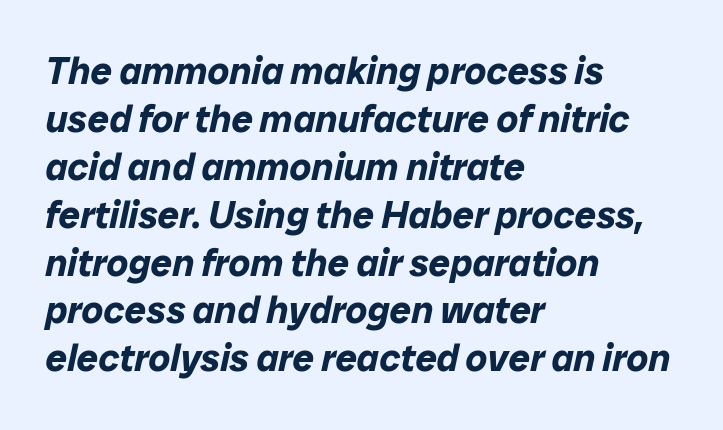
The image shows 38 px bold type, italic (leaning right); set left-aligned, normal line spacing (1.26x), normal letter spacing, not underlined; low stroke contrast and a medium x-height.
